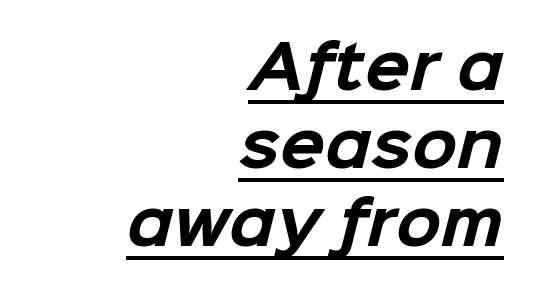
Q: Is the text bold? A: Yes.
Q: Is the typeface a serif or a sans-serif typeface? A: Sans-serif.
Q: Is the text underlined? A: Yes.
Q: How is the paragraph aligned? A: Right-aligned.
Q: Is the spacing between letters normal or unusually wide? A: Normal.
Q: Is the spacing between lines tight, normal or loose? A: Normal.
Q: Width (condensed, normal, or wide)? A: Normal.
Q: Stroke contrast? A: Low.
Q: x-height? A: Medium.
Q: Monospaced? A: No.
